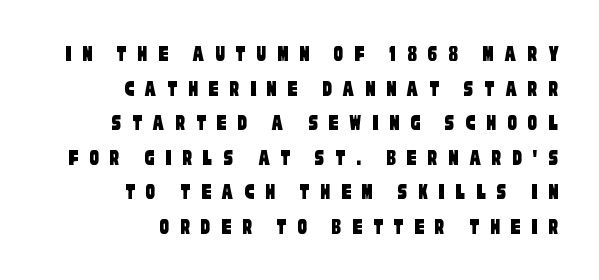
Q: Is the text underlined? A: No.
Q: How is the paragraph aligned? A: Right-aligned.
Q: Is the spacing between letters normal or unusually wide? A: Unusually wide.
Q: Is the spacing between lines tight, normal or loose? A: Normal.
